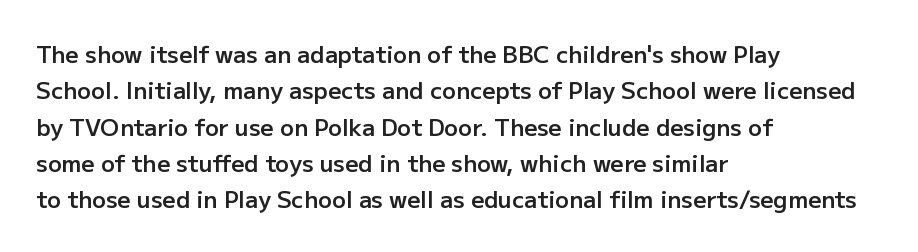
The paragraph shown leans on its left margin. Baseline-to-baseline distance is the conventional proportion of letter height. Check under the words: just untouched page. How are the letters spaced? Ordinarily, with no added tracking.
